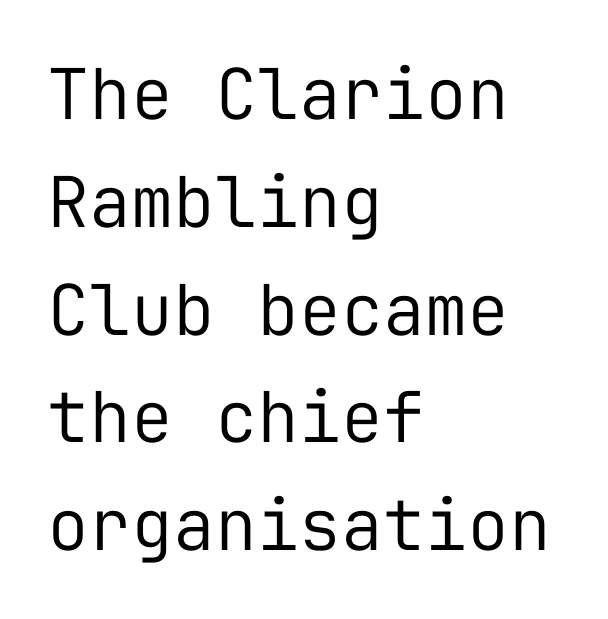
The image shows 70 px regular-weight sans-serif type, upright, monospaced; set left-aligned, normal line spacing (1.54x), normal letter spacing, not underlined; low stroke contrast and a medium x-height.
